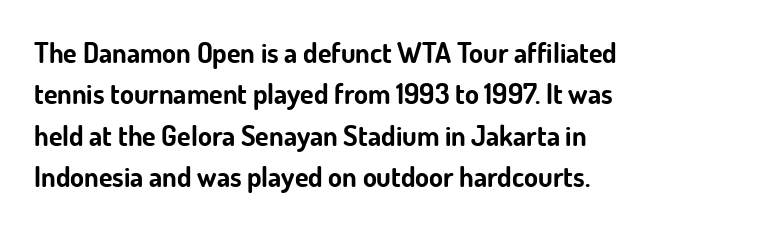
The foot of each line stays bare and open. Nope, no serifs anywhere on these letters. Caption: multi-line text, flush left, ragged right. Character widths vary here, with narrow letters taking less room than wide ones. You'd pick this weight for a headline — it's a proper bold.
